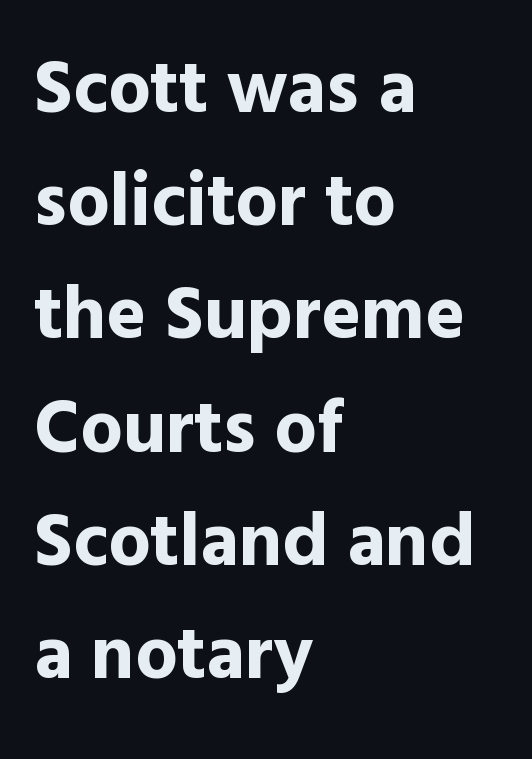
Q: Is the text bold? A: Yes.
Q: Is the text italic (slanted)? A: No, it is upright.
Q: Is the typeface a serif or a sans-serif typeface? A: Sans-serif.
Q: Is the text underlined? A: No.
Q: How is the paragraph aligned? A: Left-aligned.
Q: Is the spacing between letters normal or unusually wide? A: Normal.
Q: Is the spacing between lines tight, normal or loose? A: Normal.
Q: Width (condensed, normal, or wide)? A: Normal.
Q: x-height? A: Medium.
Q: Monospaced? A: No.
